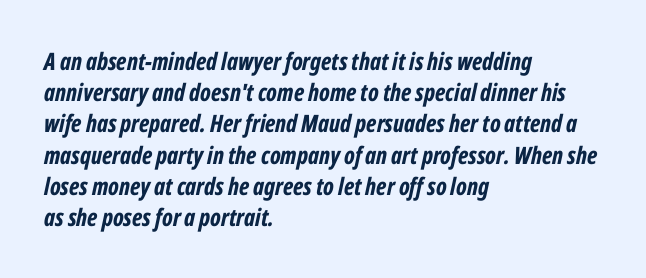
The image shows 24 px bold type, italic (leaning right); set left-aligned, normal line spacing (1.3x), normal letter spacing, not underlined.
